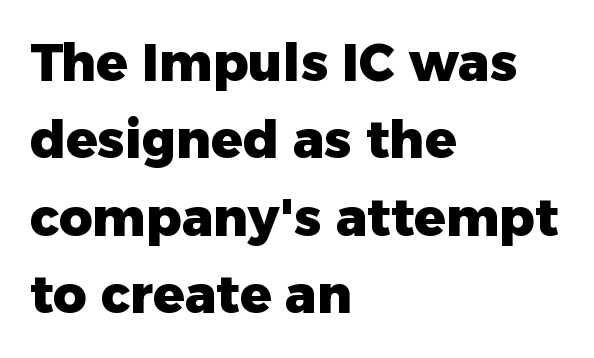
{"serif": "no", "italic": "no", "bold": "yes", "weight": "heavy", "width": "normal", "stroke_contrast": "low", "x_height": "medium", "monospaced": "no", "underline": "no", "align": "left", "line_spacing": "normal", "line_spacing_ratio": 1.49, "letter_spacing": "normal", "letter_spacing_em": 0.0, "glyph_px": 52}
